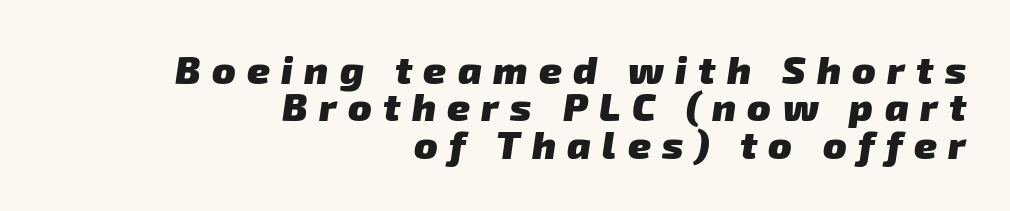
{"serif": "no", "bold": "yes", "weight": "heavy", "width": "normal", "stroke_contrast": "low", "x_height": "medium", "monospaced": "no", "underline": "no", "align": "right", "line_spacing": "tight", "line_spacing_ratio": 0.96, "letter_spacing": "wide", "letter_spacing_em": 0.29, "glyph_px": 39}
